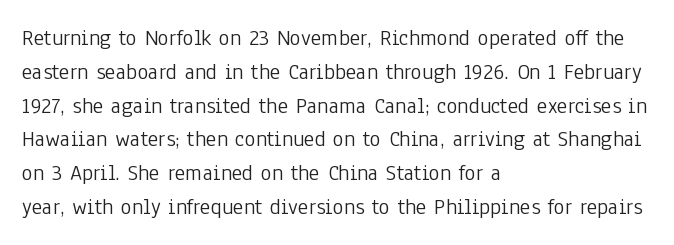
{"italic": "no", "bold": "no", "underline": "no", "align": "left", "line_spacing": "normal", "line_spacing_ratio": 1.47, "letter_spacing": "normal", "letter_spacing_em": 0.0, "glyph_px": 23}
